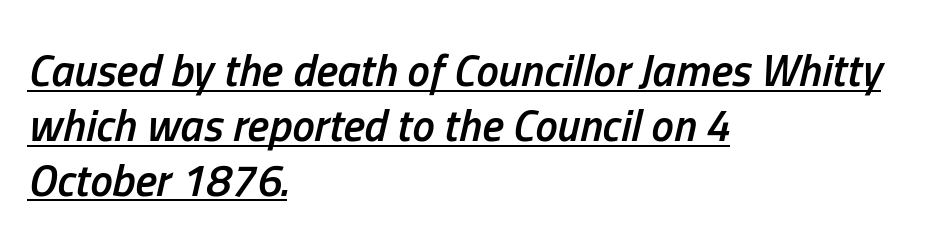
The image shows 45 px semibold, condensed type, italic (leaning right); set left-aligned, line spacing 1.22x, normal letter spacing, underlined; low stroke contrast and a medium x-height.
